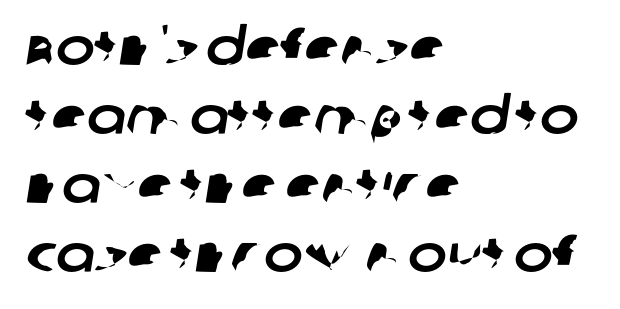
The image shows 52 px sans-serif type; set left-aligned, normal line spacing (1.33x), normal letter spacing, not underlined; low stroke contrast and a large x-height.
